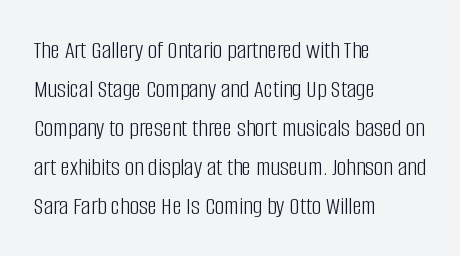
Q: Is the text bold? A: No.
Q: Is the text italic (slanted)? A: No, it is upright.
Q: Is the text underlined? A: No.
Q: How is the paragraph aligned? A: Left-aligned.
Q: Is the spacing between letters normal or unusually wide? A: Normal.
Q: Is the spacing between lines tight, normal or loose? A: Normal.
